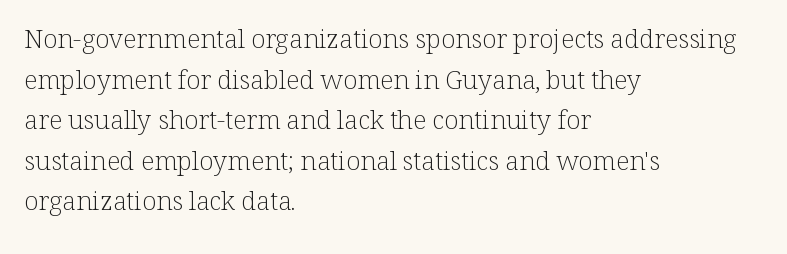
The zone under the glyphs is completely vacant. Letters have the restrained weight of plain body copy at most. Line beginnings align vertically; line endings do not. The gaps between neighbouring characters are ordinary and unremarkable.
